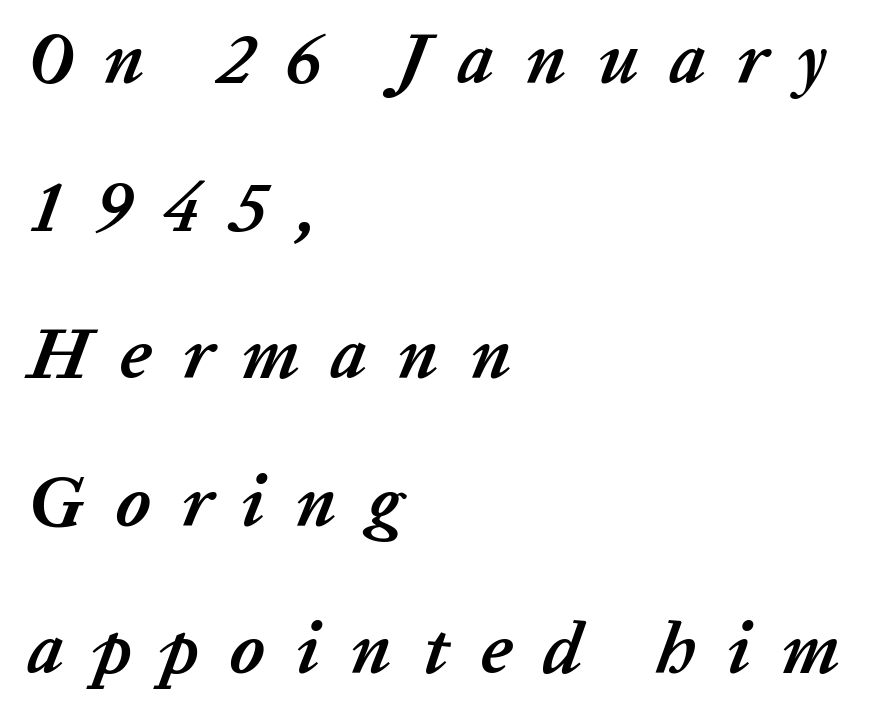
{"italic": "yes", "lean": "right", "slant_degrees": 20, "bold": "yes", "weight": "semibold", "width": "normal", "stroke_contrast": "low", "x_height": "medium", "monospaced": "no", "underline": "no", "align": "left", "line_spacing": "loose", "line_spacing_ratio": 2.05, "letter_spacing": "wide", "letter_spacing_em": 0.42, "glyph_px": 72}
